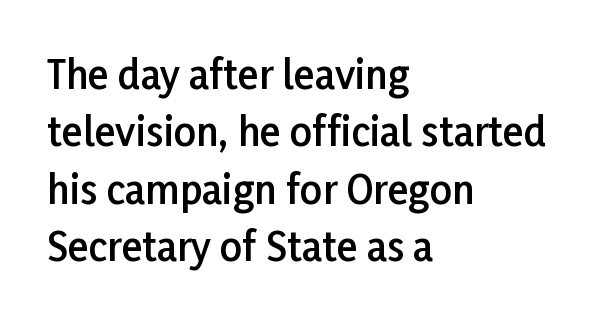
The font is running at a semibold setting, under full bold. The typesetter chose a ragged-right arrangement here. Bare-footed words on every line. The axis of the letterforms is exactly vertical.
